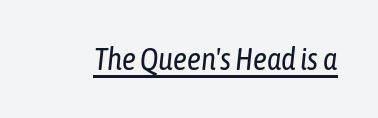
The type is set solid horizontally, with unmodified tracking. This is oblique type, the kind used for emphasis or titles. No chunkiness to these letters — they're not bold. Note the varied advance widths — an 'i' is clearly narrower than an 'm'. Notice how a bar underscores the lettering throughout.
